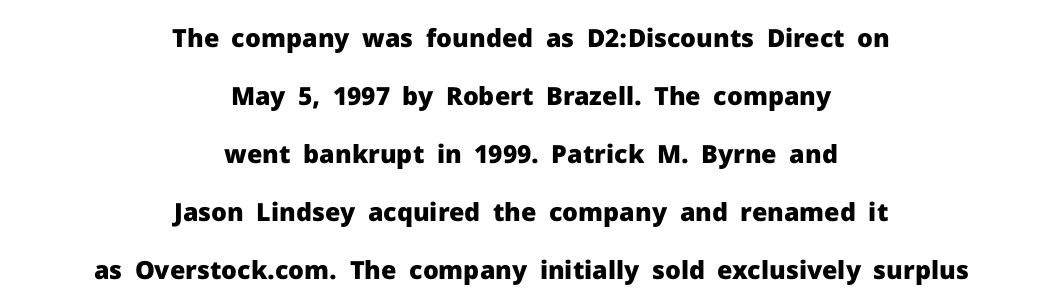
{"italic": "no", "bold": "yes", "underline": "no", "align": "center", "line_spacing": "loose", "line_spacing_ratio": 2.32, "letter_spacing": "normal", "letter_spacing_em": 0.0, "glyph_px": 25}
